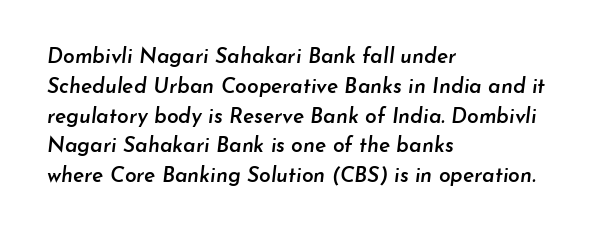
A somewhat darkened texture: the type is semibold rather than bold. The text carries the slant typical of an italic or oblique font. Descenders are the only things crossing below the line. Where is the straight margin? On the left. There is no visible air inserted between adjacent glyphs.
